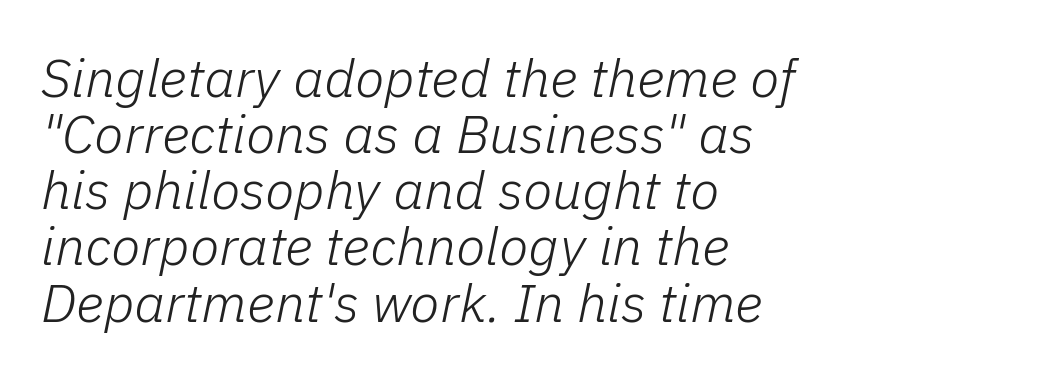
{"italic": "yes", "lean": "right", "slant_degrees": 11, "bold": "no", "weight": "light", "width": "normal", "stroke_contrast": "low", "x_height": "medium", "monospaced": "no", "underline": "no", "align": "left", "line_spacing": "tight", "line_spacing_ratio": 1.04, "letter_spacing": "normal", "letter_spacing_em": 0.0, "glyph_px": 54}
